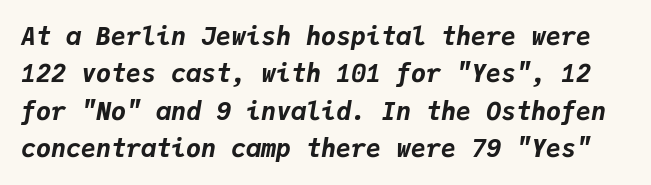
Letters rest on an invisible, unmarked baseline. If you drew a line through each stem, it would be angled. This is heavy type, rendered in bold. These lines keep a tight, regular rhythm from letter to letter. In terms of leading, this rendering sits right in the middle.
